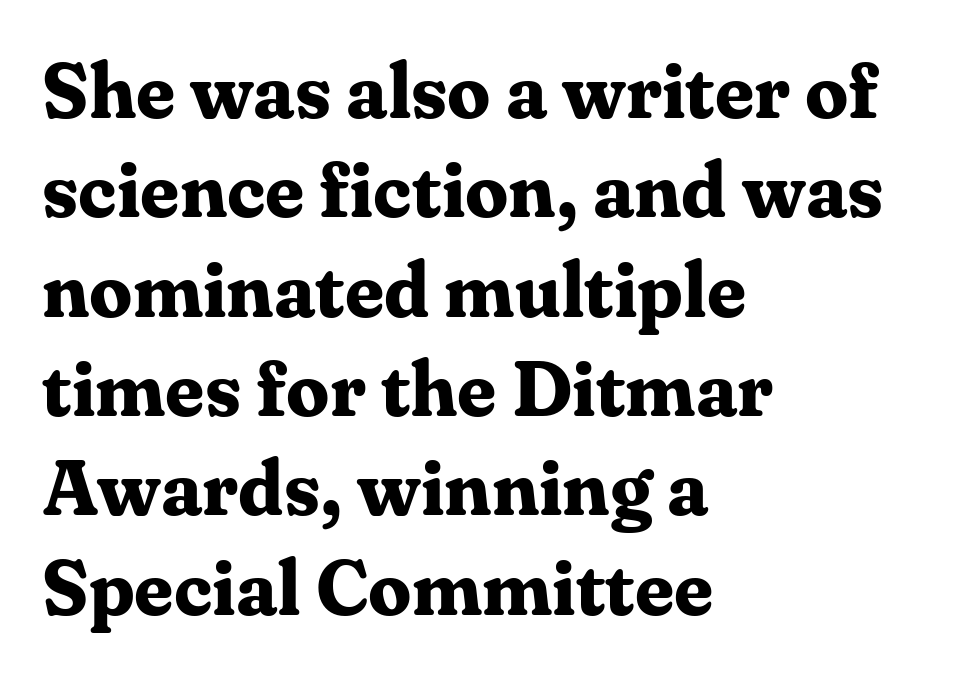
Q: Is the text bold? A: Yes.
Q: Is the text italic (slanted)? A: No, it is upright.
Q: Is the typeface a serif or a sans-serif typeface? A: Serif.
Q: Is the text underlined? A: No.
Q: How is the paragraph aligned? A: Left-aligned.
Q: Is the spacing between letters normal or unusually wide? A: Normal.
Q: Is the spacing between lines tight, normal or loose? A: Normal.
Q: Width (condensed, normal, or wide)? A: Normal.
Q: Stroke contrast? A: Medium.
Q: x-height? A: Medium.
Q: Monospaced? A: No.
